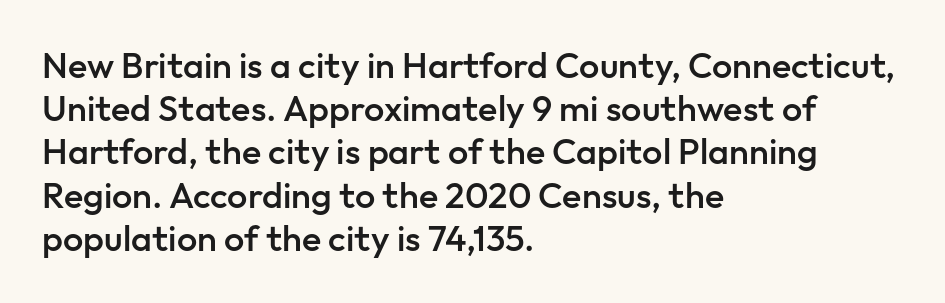
The image shows 36 px semibold sans-serif type, upright; set left-aligned, line spacing 1.2x, normal letter spacing, not underlined; low stroke contrast and a medium x-height.
